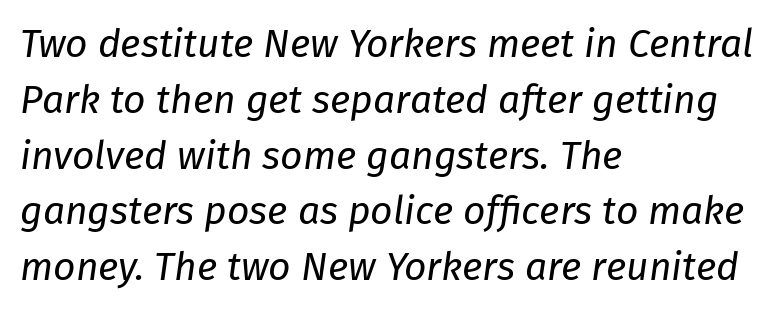
The image shows 39 px regular-weight type, italic (leaning right); set left-aligned, normal line spacing (1.43x), normal letter spacing, not underlined; low stroke contrast and a medium x-height.
